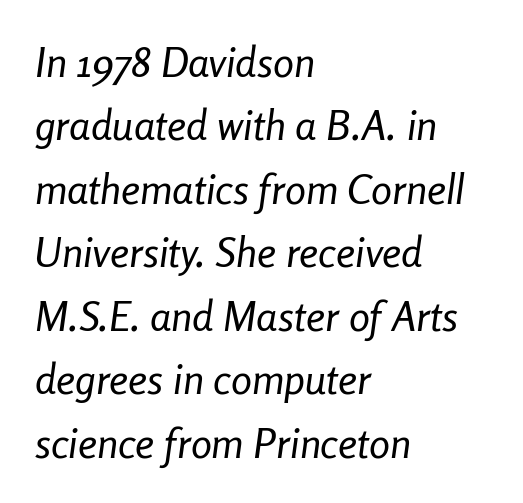
Is the letter spacing exaggerated? No — it looks like the ordinary default. Every character sits at an angle, as italics do. Caption: multi-line text, flush left, ragged right. A typesetter would call this proportional, since set widths differ per character. The font is comparable to plain body text, perhaps lighter.
